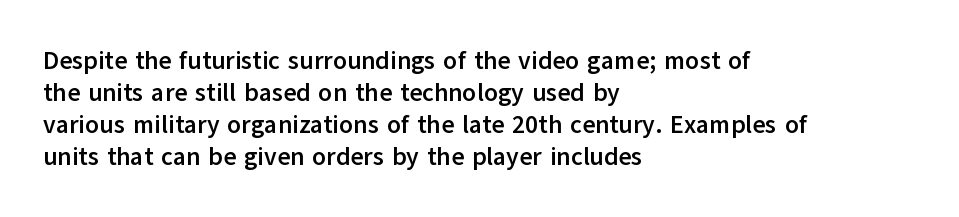
{"italic": "no", "bold": "yes", "underline": "no", "align": "left", "line_spacing": "normal", "line_spacing_ratio": 1.28, "letter_spacing": "normal", "letter_spacing_em": 0.0, "glyph_px": 25}
